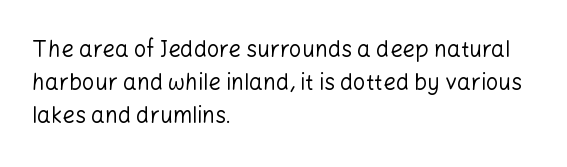
The image shows 22 px text type, upright; set left-aligned, normal line spacing (1.49x), normal letter spacing, not underlined.
